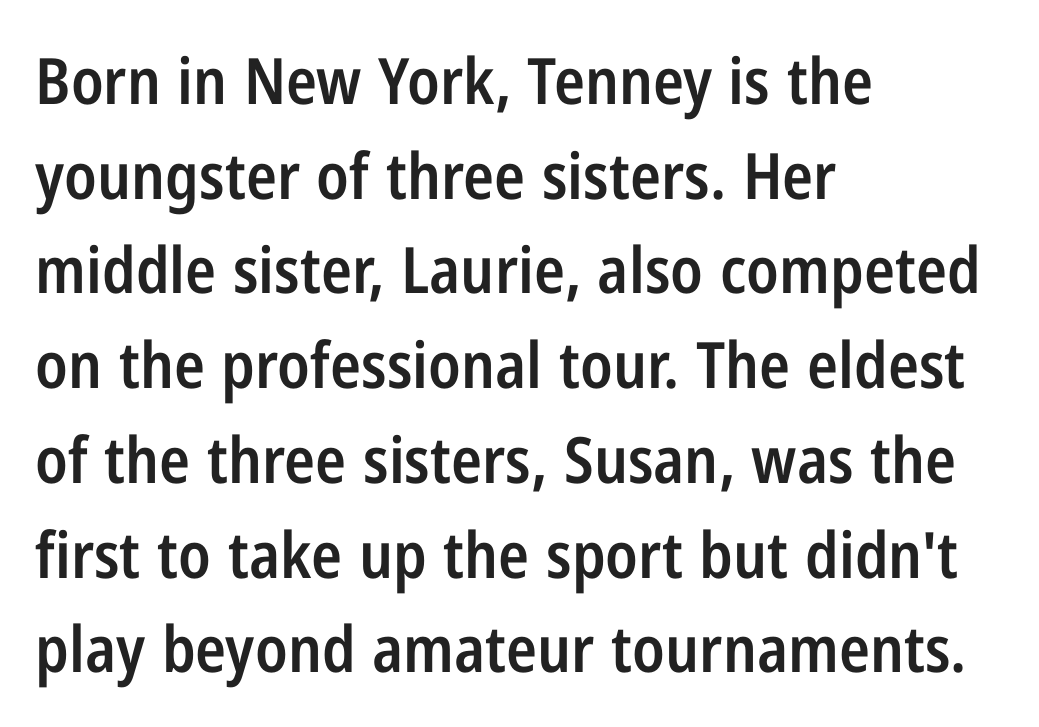
Q: Is the text bold? A: Semi-bold.
Q: Is the text italic (slanted)? A: No, it is upright.
Q: Is the typeface a serif or a sans-serif typeface? A: Sans-serif.
Q: Is the text underlined? A: No.
Q: How is the paragraph aligned? A: Left-aligned.
Q: Is the spacing between letters normal or unusually wide? A: Normal.
Q: Is the spacing between lines tight, normal or loose? A: Normal.
Q: Width (condensed, normal, or wide)? A: Condensed.
Q: Stroke contrast? A: Low.
Q: x-height? A: Medium.
Q: Monospaced? A: No.
